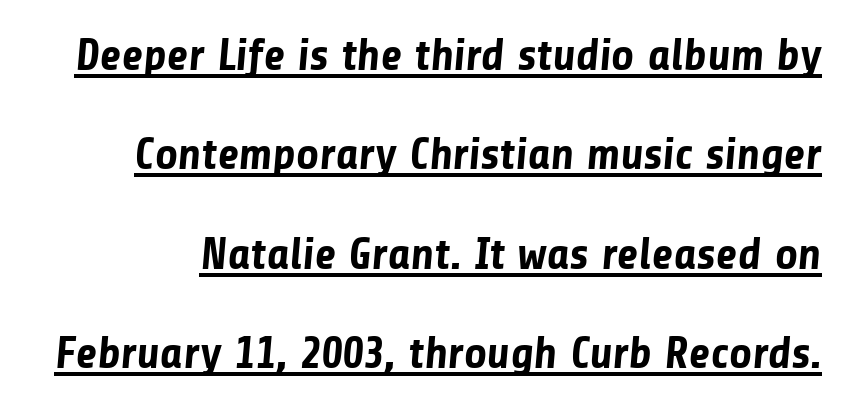
A great deal of white space separates one row of letters from the next. The letters carry no serifs — their stems end cleanly without finishing strokes. Here the designer chose a conventional face with non-uniform glyph widths. Observe the ordinary spacing: letters are neighbours, not strangers.
